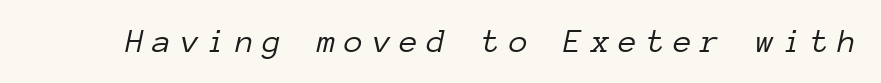
{"italic": "yes", "lean": "right", "slant_degrees": 12, "bold": "no", "weight": "light", "width": "normal", "stroke_contrast": "low", "x_height": "medium", "monospaced": "yes", "underline": "no", "letter_spacing": "wide", "letter_spacing_em": 0.26, "glyph_px": 34}
